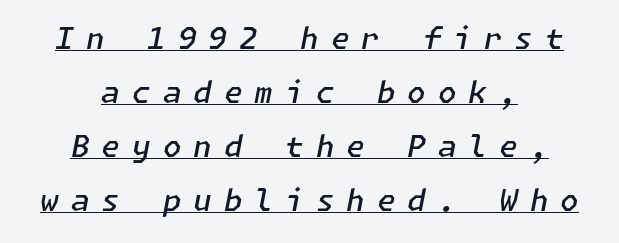
{"italic": "yes", "lean": "right", "slant_degrees": 11, "bold": "semi", "weight": "semibold", "width": "normal", "stroke_contrast": "low", "x_height": "medium", "underline": "yes", "align": "center", "line_spacing_ratio": 1.8, "letter_spacing": "wide", "letter_spacing_em": 0.4, "glyph_px": 30}
